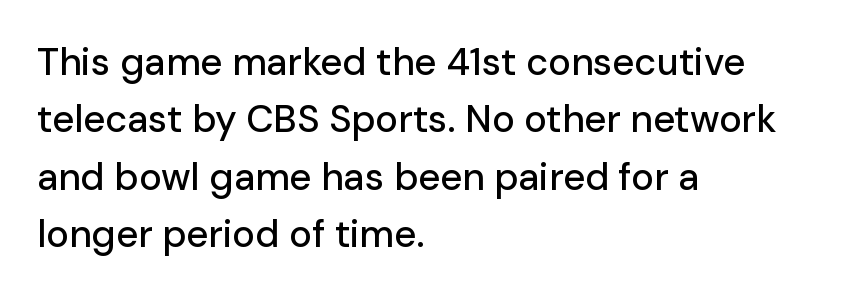
The image shows 38 px sans-serif type, upright; set left-aligned, normal line spacing (1.51x), normal letter spacing, not underlined; low stroke contrast and a medium x-height.
